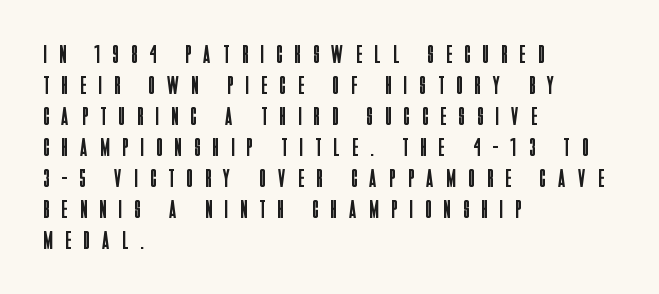
{"italic": "no", "bold": "no", "underline": "no", "align": "left", "line_spacing_ratio": 1.19, "letter_spacing": "wide", "letter_spacing_em": 0.5, "glyph_px": 26}
